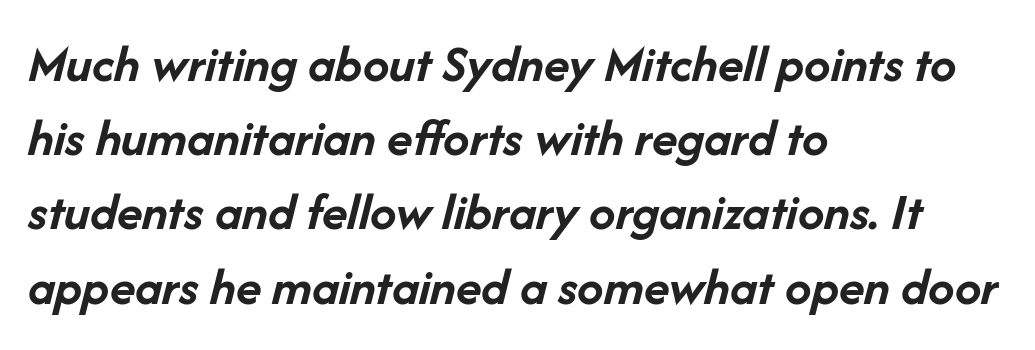
Q: Is the text bold? A: Yes.
Q: Is the text italic (slanted)? A: Yes, it leans right by about 14 degrees.
Q: Is the text underlined? A: No.
Q: How is the paragraph aligned? A: Left-aligned.
Q: Is the spacing between letters normal or unusually wide? A: Normal.
Q: Is the spacing between lines tight, normal or loose? A: Normal.
Q: Width (condensed, normal, or wide)? A: Normal.
Q: Stroke contrast? A: Low.
Q: x-height? A: Medium.
Q: Monospaced? A: No.
